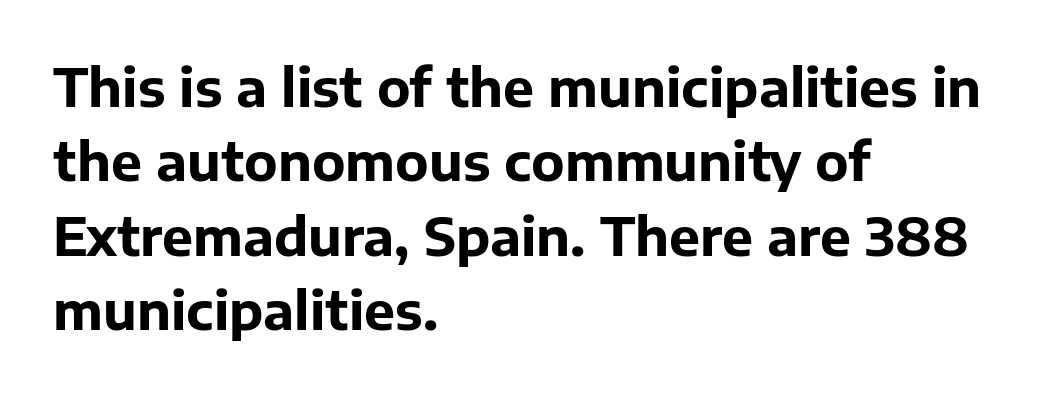
The image shows 52 px bold sans-serif type, upright; set left-aligned, normal line spacing (1.43x), normal letter spacing, not underlined; low stroke contrast and a medium x-height.
